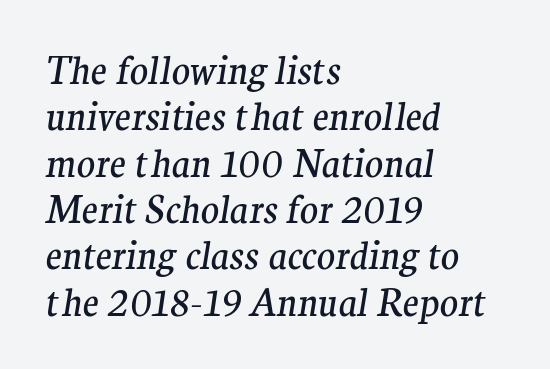
Visually the block forms a straight wall on the left and a jagged coastline on the right. Unmarked baselines from the first word to the last. The font sits on the lighter half of the weight spectrum, regular included. Slanted lettering throughout. Each letter keeps its own natural width here, so spacing adapts to shape.
